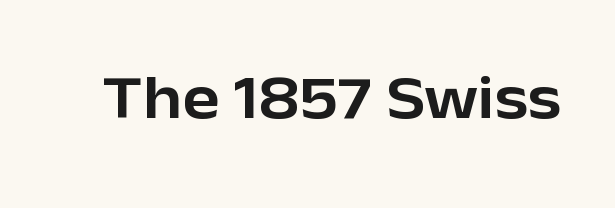
{"serif": "no", "italic": "no", "width": "normal", "stroke_contrast": "low", "x_height": "medium", "monospaced": "no", "underline": "no", "letter_spacing": "normal", "letter_spacing_em": 0.0, "glyph_px": 62}
